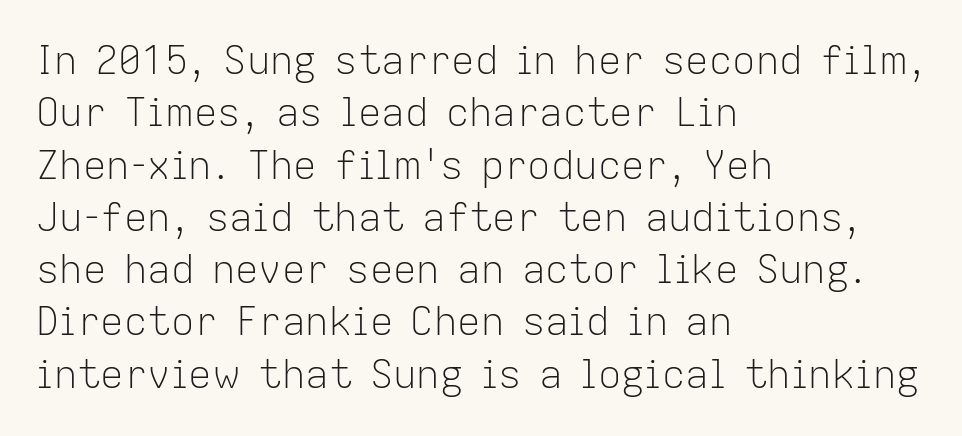
The image shows 39 px light sans-serif type, upright; set left-aligned, normal line spacing (1.34x), normal letter spacing, not underlined; low stroke contrast and a medium x-height.
